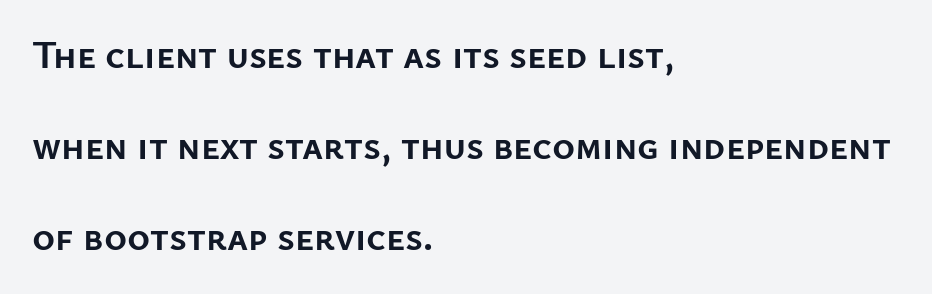
The passage shown is emphatically bold. Check under the words: just untouched page. Think of a printed novel: that variable character pitch is what you see here. Designer's note — italics off, roman on. Reading down the block, your eye returns to a fixed left position each line.
